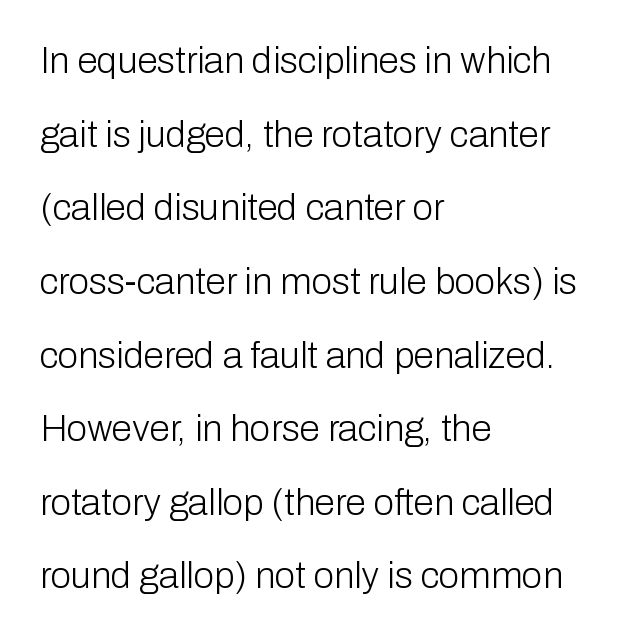
Q: Is the text bold? A: No.
Q: Is the text italic (slanted)? A: No, it is upright.
Q: Is the typeface a serif or a sans-serif typeface? A: Sans-serif.
Q: Is the text underlined? A: No.
Q: How is the paragraph aligned? A: Left-aligned.
Q: Is the spacing between letters normal or unusually wide? A: Normal.
Q: Is the spacing between lines tight, normal or loose? A: Loose.
Q: Width (condensed, normal, or wide)? A: Normal.
Q: Stroke contrast? A: Low.
Q: x-height? A: Medium.
Q: Monospaced? A: No.
